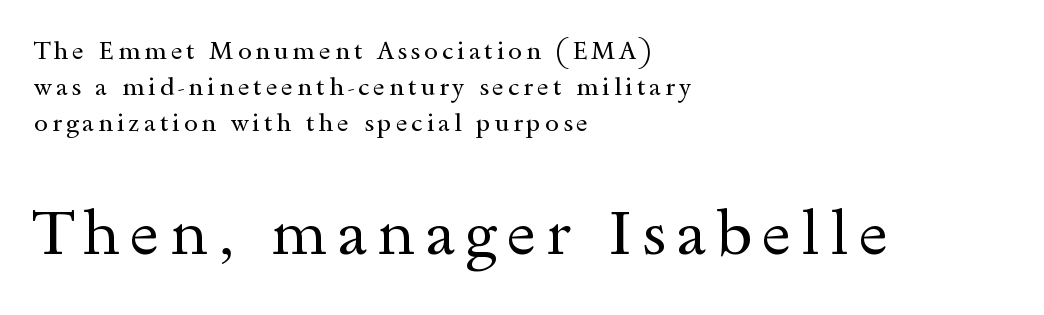
The image shows 63 px regular-weight, wide serif type, upright; set left-aligned, normal line spacing (1.44x), not underlined; the second (bottom) block is 2.52x larger; a small x-height.
